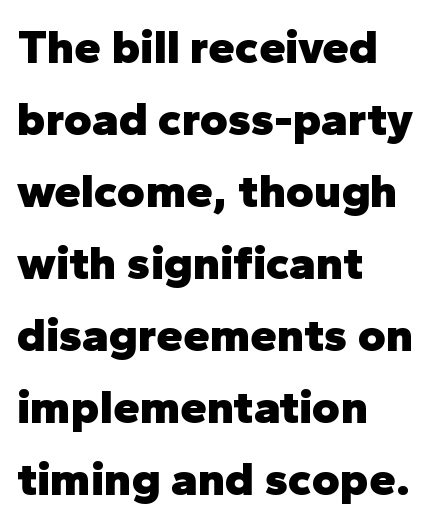
{"serif": "no", "italic": "no", "bold": "yes", "weight": "heavy", "width": "normal", "stroke_contrast": "low", "x_height": "medium", "monospaced": "no", "underline": "no", "align": "left", "line_spacing": "normal", "line_spacing_ratio": 1.5, "letter_spacing": "normal", "letter_spacing_em": 0.0, "glyph_px": 48}
